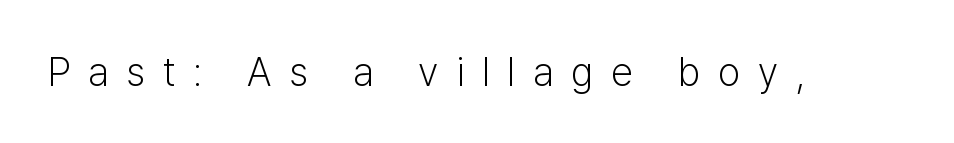
The image shows 40 px light sans-serif type, upright; set unusually wide letter spacing (+0.44 em), not underlined; low stroke contrast and a medium x-height.
